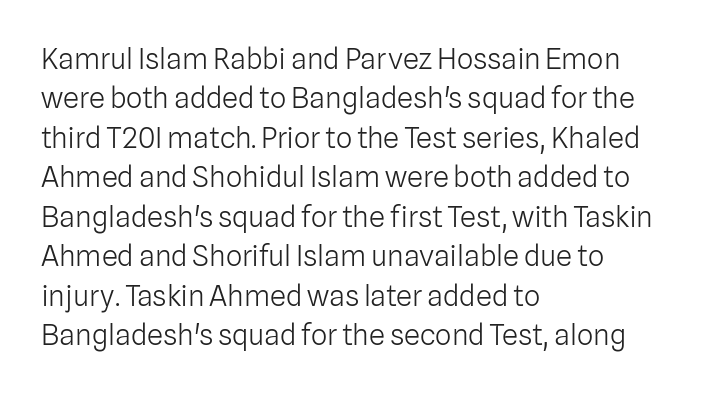
{"serif": "no", "italic": "no", "bold": "no", "weight": "light", "width": "normal", "stroke_contrast": "low", "x_height": "medium", "monospaced": "no", "underline": "no", "align": "left", "line_spacing": "normal", "line_spacing_ratio": 1.36, "letter_spacing": "normal", "letter_spacing_em": 0.0, "glyph_px": 29}
